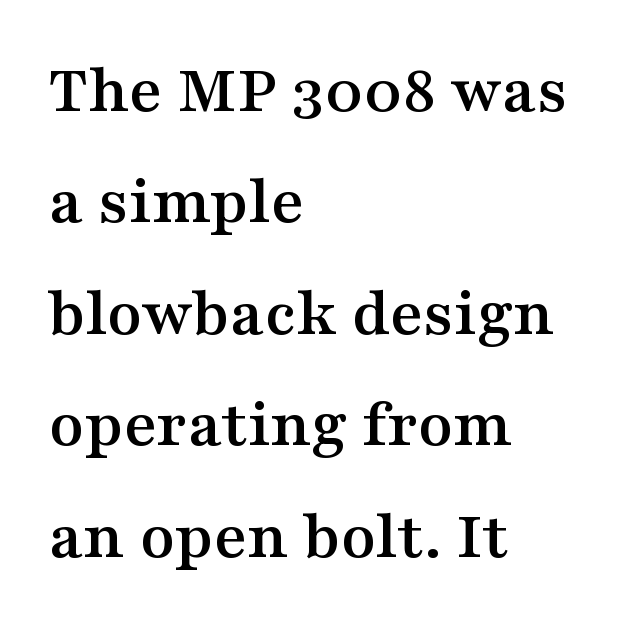
Proportional: the letters do not fall into vertical columns. Does the copy run flush right? No — it runs flush left. The type family on display is of the serif kind. Underline: absent.
